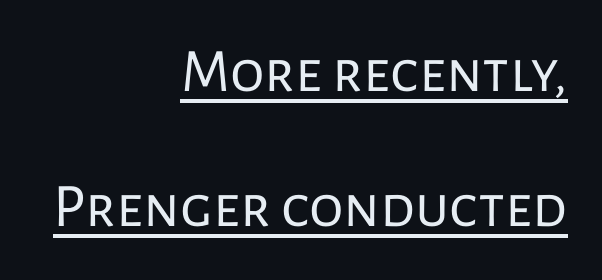
The image shows 62 px regular-weight sans-serif type, upright; set right-aligned, loose line spacing (2.17x), normal letter spacing, underlined; low stroke contrast and a medium x-height.
